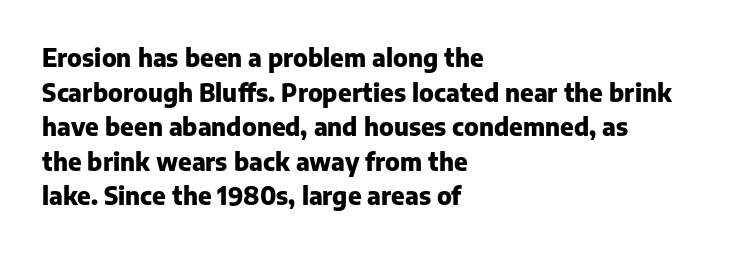
{"italic": "no", "bold": "yes", "underline": "no", "align": "left", "line_spacing": "normal", "line_spacing_ratio": 1.44, "letter_spacing": "normal", "letter_spacing_em": 0.0, "glyph_px": 24}
